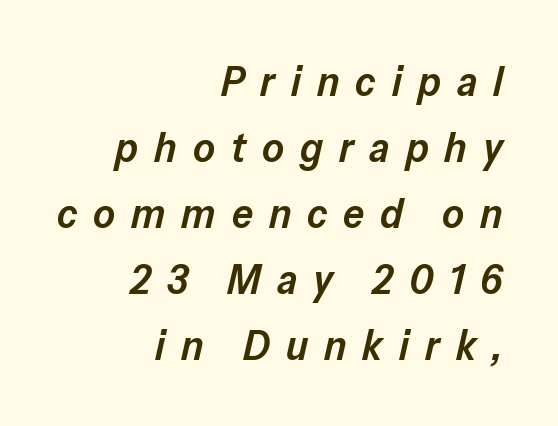
Unmarked baselines from the first word to the last. Heft: intermediate — a semibold. A normal amount of white space separates one row of letters from the next. The rendering uses natural spacing where letterforms have individual widths. The rag falls on the left side of this text block. The rendering inserts visible extra space after every character.
